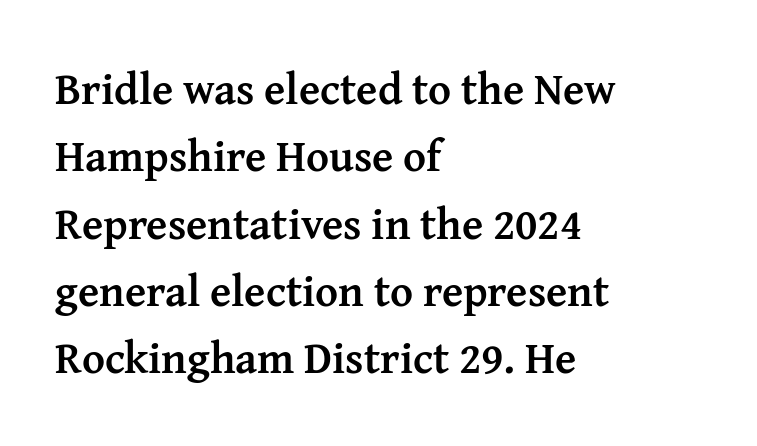
Q: Is the text bold? A: Yes.
Q: Is the text italic (slanted)? A: No, it is upright.
Q: Is the typeface a serif or a sans-serif typeface? A: Serif.
Q: Is the text underlined? A: No.
Q: How is the paragraph aligned? A: Left-aligned.
Q: Is the spacing between letters normal or unusually wide? A: Normal.
Q: Is the spacing between lines tight, normal or loose? A: Normal.
Q: Width (condensed, normal, or wide)? A: Normal.
Q: Stroke contrast? A: Medium.
Q: x-height? A: Medium.
Q: Monospaced? A: No.
